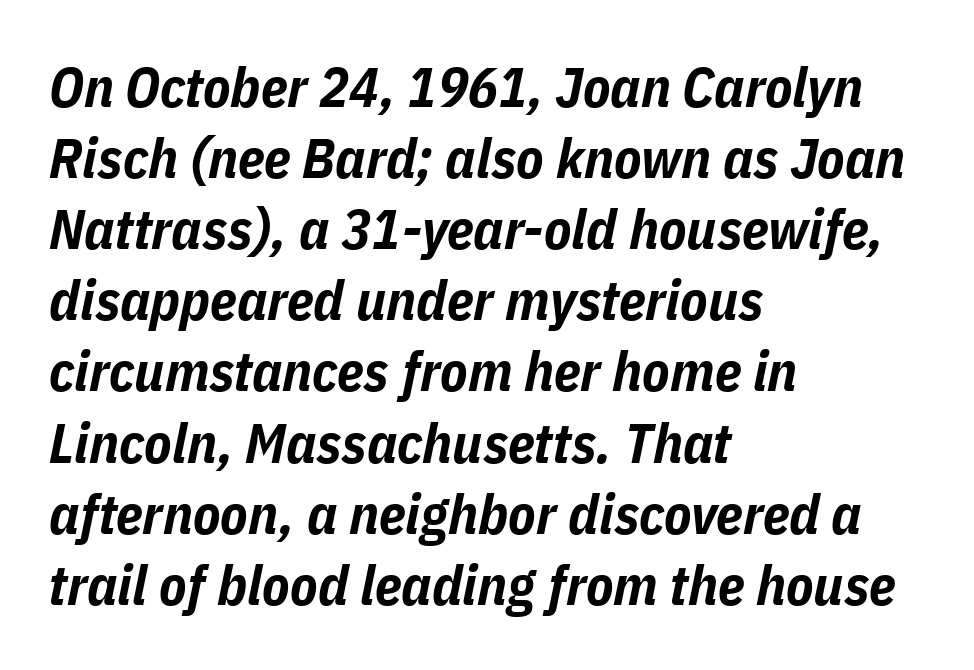
Q: Is the text bold? A: Yes.
Q: Is the text italic (slanted)? A: Yes, it leans right by about 11 degrees.
Q: Is the text underlined? A: No.
Q: How is the paragraph aligned? A: Left-aligned.
Q: Is the spacing between letters normal or unusually wide? A: Normal.
Q: Is the spacing between lines tight, normal or loose? A: Normal.
Q: Width (condensed, normal, or wide)? A: Condensed.
Q: Stroke contrast? A: Low.
Q: x-height? A: Medium.
Q: Monospaced? A: No.
